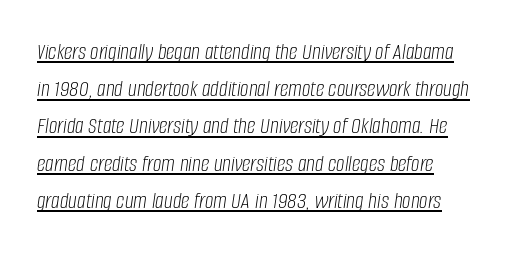
{"italic": "yes", "lean": "right", "slant_degrees": 8, "bold": "no", "underline": "yes", "line_spacing": "normal", "line_spacing_ratio": 1.55, "letter_spacing": "normal", "letter_spacing_em": 0.0, "glyph_px": 24}
